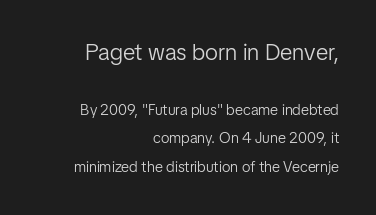
{"italic": "no", "bold": "no", "underline": "no", "align": "right", "line_spacing": "loose", "line_spacing_ratio": 1.92, "letter_spacing": "normal", "letter_spacing_em": 0.0, "larger_block": "first", "size_ratio": 1.53, "glyph_px": 23}
